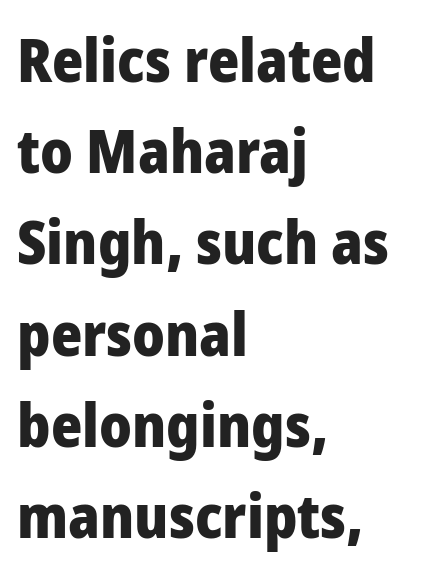
Q: Is the text bold? A: Yes.
Q: Is the text italic (slanted)? A: No, it is upright.
Q: Is the typeface a serif or a sans-serif typeface? A: Sans-serif.
Q: Is the text underlined? A: No.
Q: How is the paragraph aligned? A: Left-aligned.
Q: Is the spacing between letters normal or unusually wide? A: Normal.
Q: Is the spacing between lines tight, normal or loose? A: Normal.
Q: Width (condensed, normal, or wide)? A: Normal.
Q: Stroke contrast? A: Low.
Q: x-height? A: Medium.
Q: Monospaced? A: No.
